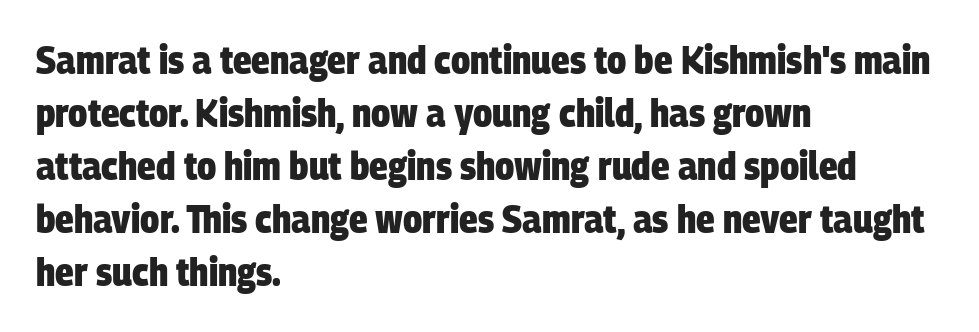
Character widths vary here, with narrow letters taking less room than wide ones. Vertically, the passage feels balanced, rows spaced as you'd expect. Chunky letters — that's bold for sure. This rendering leaves character spacing at its baseline value.
